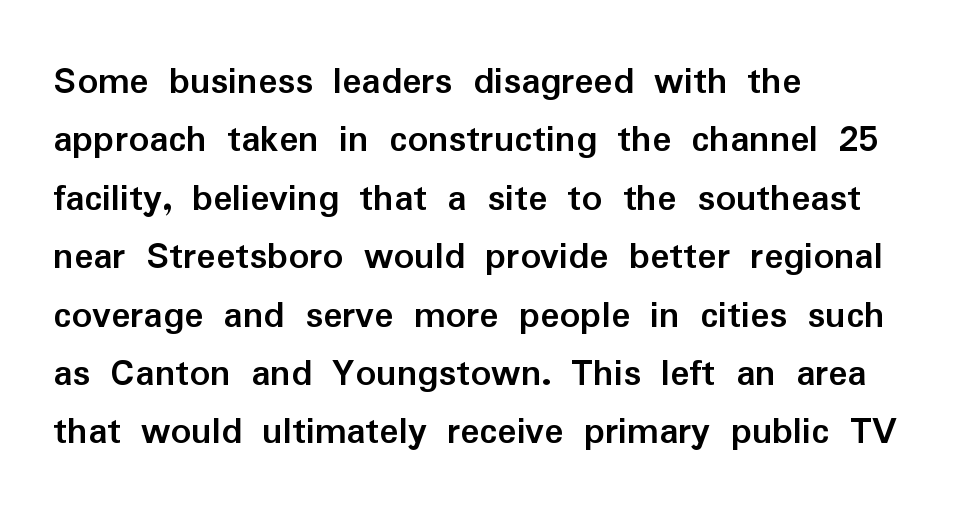
The image shows 40 px semibold sans-serif type, upright; set left-aligned, normal line spacing (1.46x), normal letter spacing, not underlined; low stroke contrast and a medium x-height.
